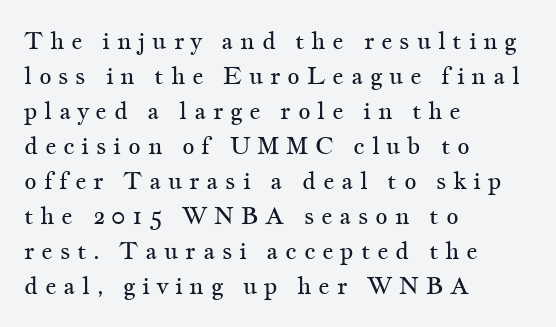
The image shows 24 px text type, upright; set left-aligned, normal line spacing (1.46x), unusually wide letter spacing (+0.28 em), not underlined.
